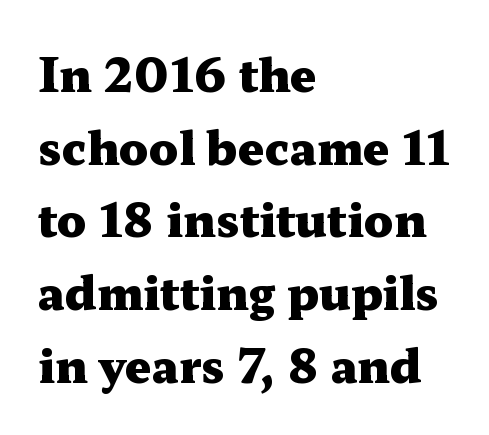
Q: Is the text bold? A: Yes.
Q: Is the text italic (slanted)? A: No, it is upright.
Q: Is the typeface a serif or a sans-serif typeface? A: Serif.
Q: Is the text underlined? A: No.
Q: How is the paragraph aligned? A: Left-aligned.
Q: Is the spacing between letters normal or unusually wide? A: Normal.
Q: Is the spacing between lines tight, normal or loose? A: Normal.
Q: Width (condensed, normal, or wide)? A: Wide.
Q: Stroke contrast? A: Medium.
Q: x-height? A: Medium.
Q: Monospaced? A: No.
